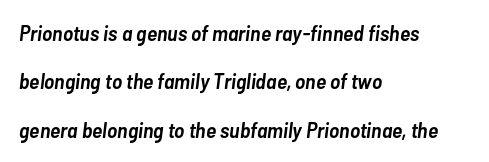
The image shows 22 px text type, italic (leaning right); set left-aligned, loose line spacing (2.2x), normal letter spacing, not underlined.
